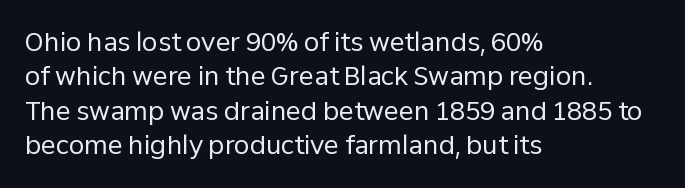
Spacing between characters is what you'd get straight out of the box. The passage shown is not underscored anywhere. The lines in this sample share a left origin and differ only in where they stop. The lines sit at an ordinary, default distance from one another. Is the type heavy? It reads as light-to-regular instead.
